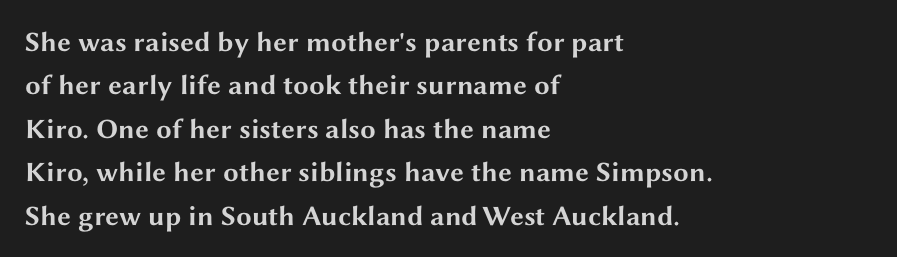
{"serif": "no", "italic": "no", "bold": "yes", "weight": "bold", "width": "wide", "stroke_contrast": "medium", "x_height": "medium", "monospaced": "no", "underline": "no", "align": "left", "line_spacing": "normal", "line_spacing_ratio": 1.55, "letter_spacing": "normal", "letter_spacing_em": 0.0, "glyph_px": 28}
